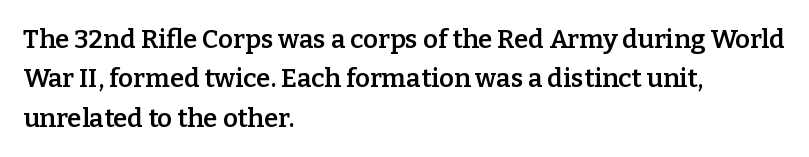
Layout note: lines flush left. The rendering uses a moderate line-height, typical for paragraphs. The typography opts for an upright posture over an oblique one. Weight check: semibold — heavier than regular, not quite bold. The area under the type is left untouched.
